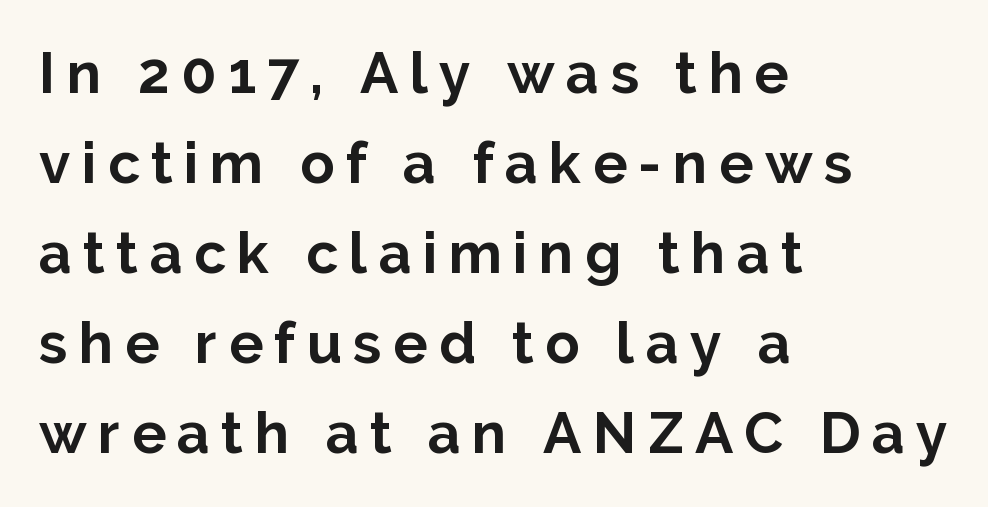
Q: Is the text bold? A: Yes.
Q: Is the text italic (slanted)? A: No, it is upright.
Q: Is the typeface a serif or a sans-serif typeface? A: Sans-serif.
Q: Is the text underlined? A: No.
Q: How is the paragraph aligned? A: Left-aligned.
Q: Is the spacing between letters normal or unusually wide? A: Unusually wide.
Q: Is the spacing between lines tight, normal or loose? A: Normal.
Q: Width (condensed, normal, or wide)? A: Normal.
Q: Stroke contrast? A: Low.
Q: x-height? A: Medium.
Q: Monospaced? A: No.
